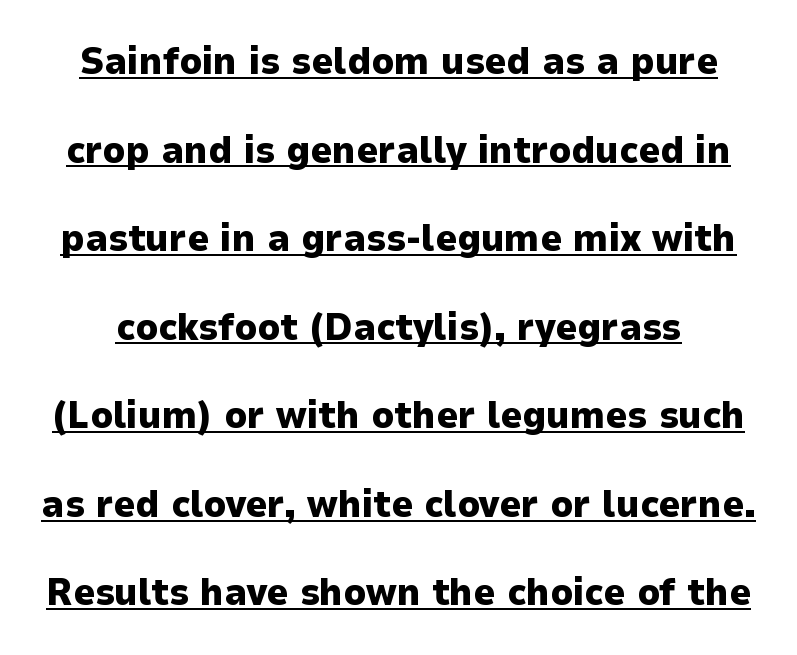
Caption: standard tracking, unaltered. These lines carry a lot of weight — the face is fully bold. Unlike italic type, these characters show no tilt at all. Nothing sits at the stroke ends, so this counts as sans-serif. This is underlined copy, the kind a proofreader might mark for attention.
